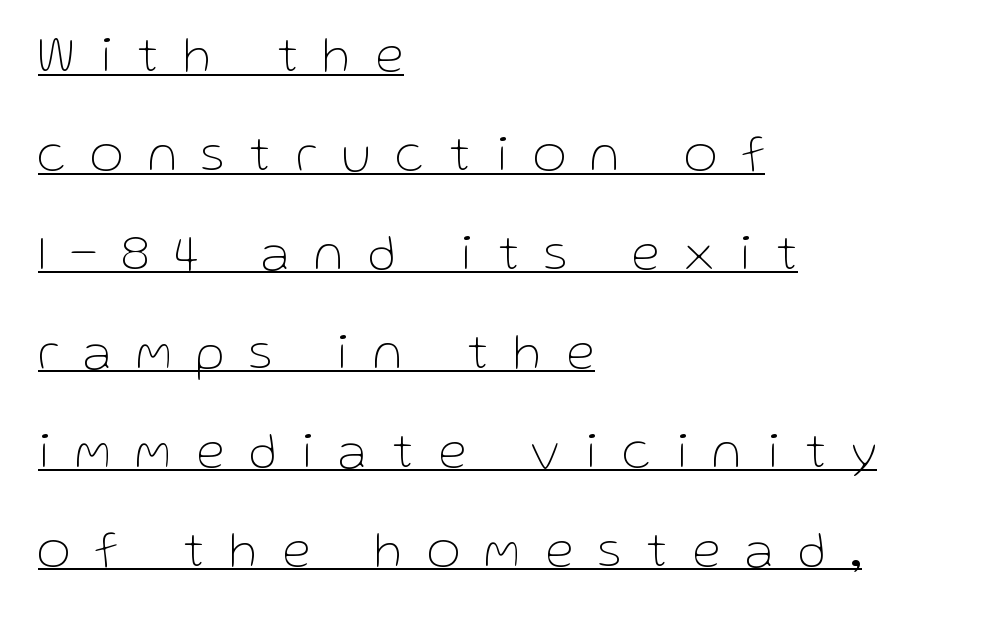
Unbolded letterforms with no extra heft. Students, observe the line beneath the letters — that is underlining. Leading is clearly above the norm, producing a sparse column. Think of a printed novel: that variable character pitch is what you see here. The letterforms stand isolated, each surrounded by extra space. One-word summary of the alignment: left.
